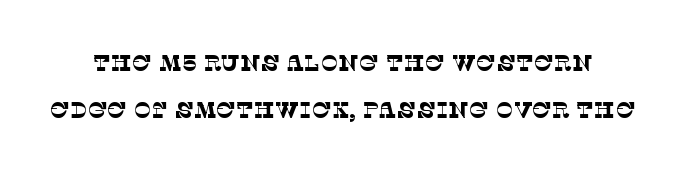
The image shows 23 px text type; set loose line spacing (2.03x), normal letter spacing, not underlined.
